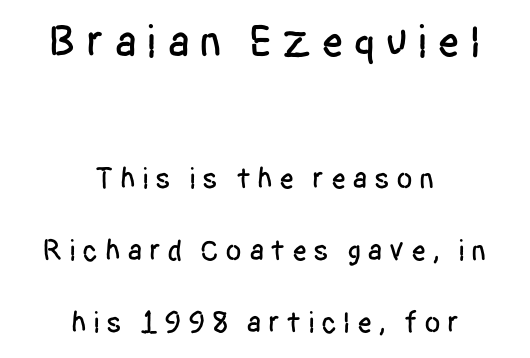
You could not count columns in this text — the font is proportionally spaced. The area under the type is left untouched. The type sits square on the baseline with zero lean. The more generous point size was reserved for the upper chunk. I'd call this a sans setting — the letters go barefoot. You could only call the tracking loose — the letters float apart.
